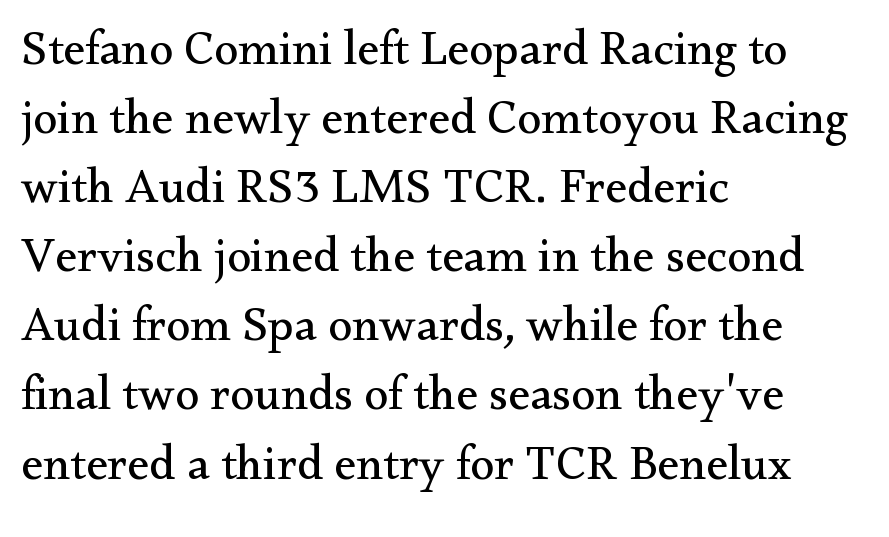
The image shows 49 px regular-weight serif type, upright; set left-aligned, normal line spacing (1.41x), normal letter spacing, not underlined; medium stroke contrast and a small x-height.
